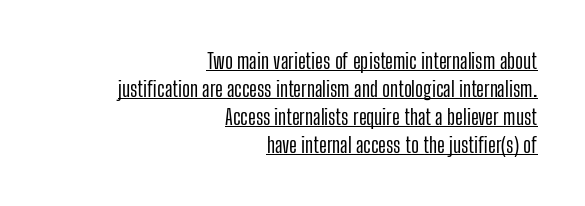
Q: Is the text italic (slanted)? A: No, it is upright.
Q: Is the text underlined? A: Yes.
Q: How is the paragraph aligned? A: Right-aligned.
Q: Is the spacing between letters normal or unusually wide? A: Normal.
Q: Is the spacing between lines tight, normal or loose? A: Normal.
